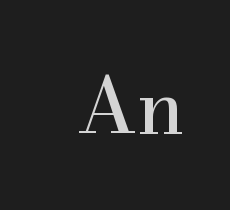
The image shows 77 px serif type, upright; set normal letter spacing, not underlined; high stroke contrast and a small x-height.
